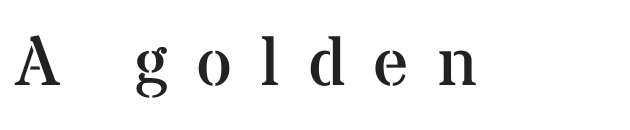
This rendering employs a face with finishing strokes, i.e., a serif. Stems and bowls with no extra thickness — not bold. Posture: straight, roman, zero tilt. Display-style spreading of the glyphs; the letterfit is very open. The passage shown is not underscored anywhere. Is this a fixed-width face? No — the glyphs have proportional, varying widths.
